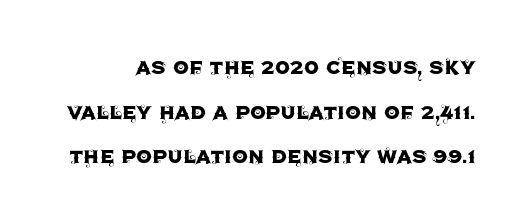
{"italic": "no", "underline": "no", "line_spacing_ratio": 1.79, "letter_spacing": "normal", "letter_spacing_em": 0.0, "glyph_px": 25}
